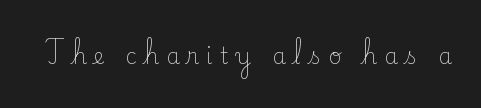
The image shows 22 px text type, upright; set unusually wide letter spacing (+0.33 em), not underlined.
